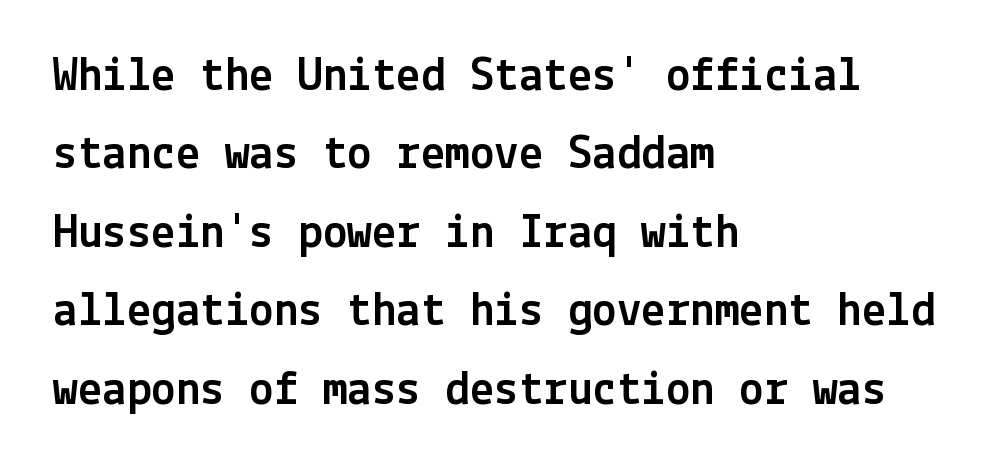
No italicization has been applied; the sample stays upright. The face used here is a sans, in the tradition of grotesques and geometrics. A student would call this left alignment; a typographer would say flush left, rag right. No extra tracking has been applied to these lines.
